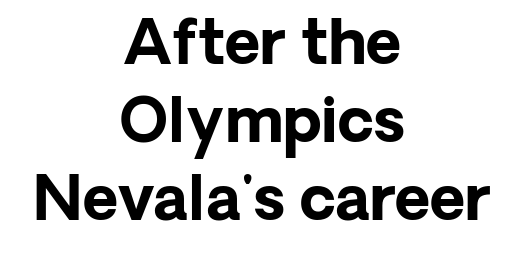
{"serif": "no", "italic": "no", "bold": "yes", "weight": "bold", "width": "normal", "stroke_contrast": "low", "x_height": "medium", "monospaced": "no", "underline": "no", "align": "center", "line_spacing": "normal", "line_spacing_ratio": 1.28, "letter_spacing": "normal", "letter_spacing_em": 0.0, "glyph_px": 61}
